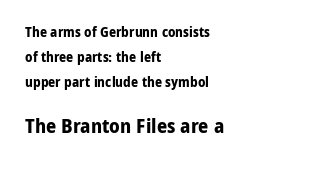
Q: Is the text bold? A: Yes.
Q: Is the text italic (slanted)? A: No, it is upright.
Q: Is the text underlined? A: No.
Q: How is the paragraph aligned? A: Left-aligned.
Q: Is the spacing between letters normal or unusually wide? A: Normal.
Q: Which block of text is set in a larger size, the first (top) or the second (bottom)? A: The second (bottom) one.
